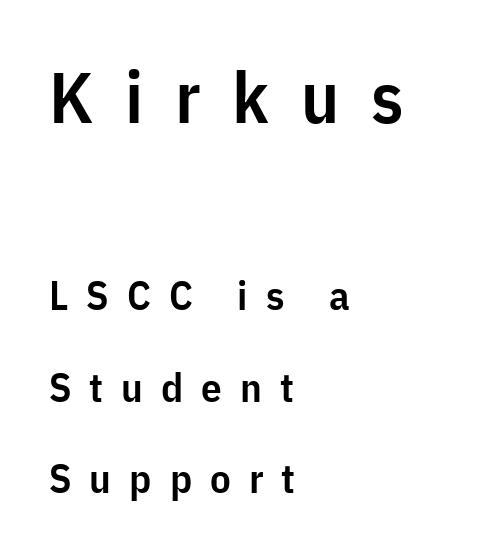
The image shows 72 px semibold, condensed sans-serif type, upright; set left-aligned, loose line spacing (2.23x), unusually wide letter spacing (+0.44 em), not underlined; the first (top) block is 1.76x larger; low stroke contrast and a medium x-height.
